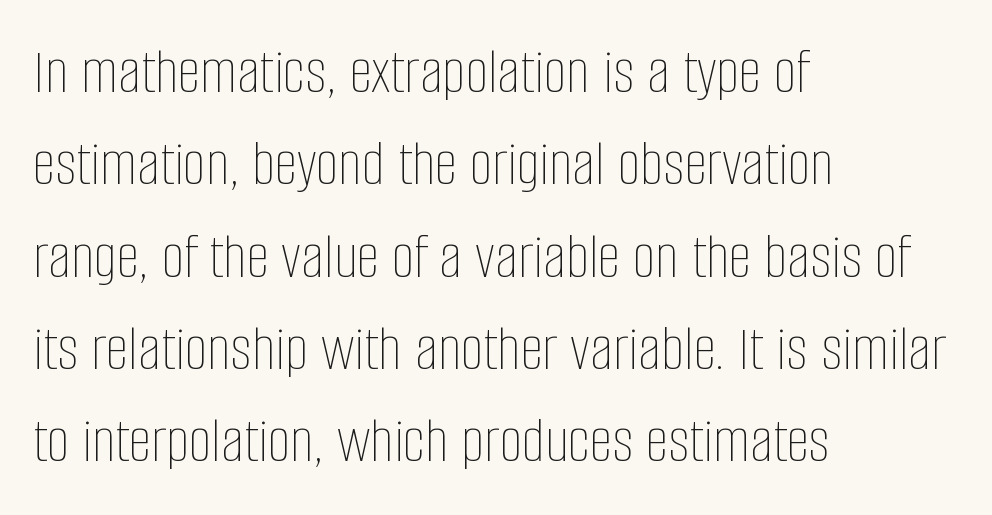
{"italic": "no", "bold": "no", "weight": "thin", "width": "condensed", "stroke_contrast": "low", "x_height": "large", "monospaced": "no", "underline": "no", "align": "left", "line_spacing": "normal", "line_spacing_ratio": 1.42, "letter_spacing": "normal", "letter_spacing_em": 0.0, "glyph_px": 65}
